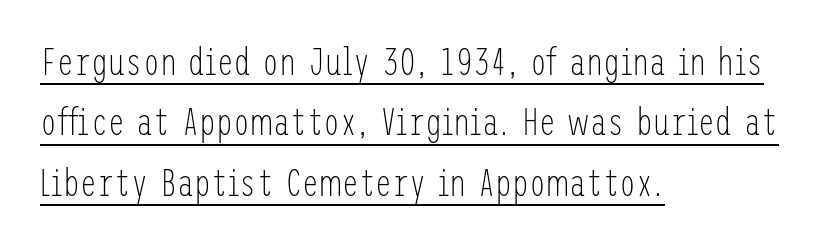
Q: Is the text bold? A: No.
Q: Is the text italic (slanted)? A: No, it is upright.
Q: Is the typeface a serif or a sans-serif typeface? A: Sans-serif.
Q: Is the text underlined? A: Yes.
Q: How is the paragraph aligned? A: Left-aligned.
Q: Is the spacing between letters normal or unusually wide? A: Normal.
Q: Is the spacing between lines tight, normal or loose? A: Normal.
Q: Width (condensed, normal, or wide)? A: Condensed.
Q: Stroke contrast? A: Low.
Q: x-height? A: Medium.
